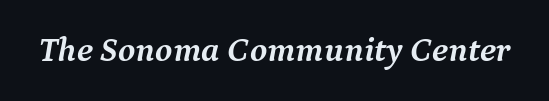
Q: Is the text bold? A: Yes.
Q: Is the text italic (slanted)? A: Yes, it leans right by about 9 degrees.
Q: Is the typeface a serif or a sans-serif typeface? A: Serif.
Q: Is the text underlined? A: No.
Q: Is the spacing between letters normal or unusually wide? A: Normal.
Q: Width (condensed, normal, or wide)? A: Normal.
Q: Stroke contrast? A: Medium.
Q: x-height? A: Medium.
Q: Monospaced? A: No.
